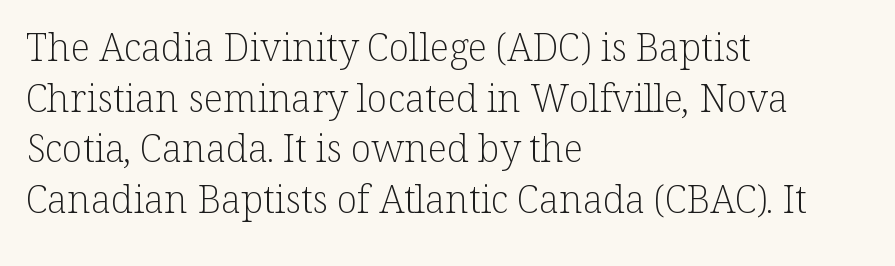
Layout note: lines flush left. Is this a fixed-width face? No — the glyphs have proportional, varying widths. Descenders hang freely into open space. Characters remain perfectly vertical along every line. The cut favours lightness, reaching ordinary text weight at its darkest. Stroke terminals: seriffed.
